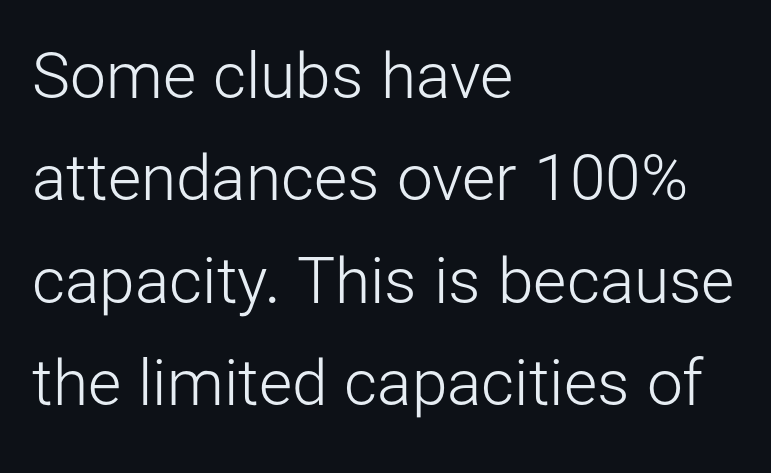
Q: Is the text bold? A: No.
Q: Is the text italic (slanted)? A: No, it is upright.
Q: Is the typeface a serif or a sans-serif typeface? A: Sans-serif.
Q: Is the text underlined? A: No.
Q: How is the paragraph aligned? A: Left-aligned.
Q: Is the spacing between letters normal or unusually wide? A: Normal.
Q: Is the spacing between lines tight, normal or loose? A: Normal.
Q: Width (condensed, normal, or wide)? A: Normal.
Q: Stroke contrast? A: Low.
Q: x-height? A: Medium.
Q: Monospaced? A: No.
